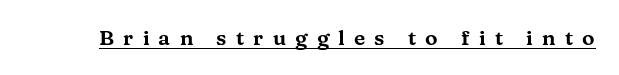
Q: Is the text italic (slanted)? A: No, it is upright.
Q: Is the text underlined? A: Yes.
Q: Is the spacing between letters normal or unusually wide? A: Unusually wide.
